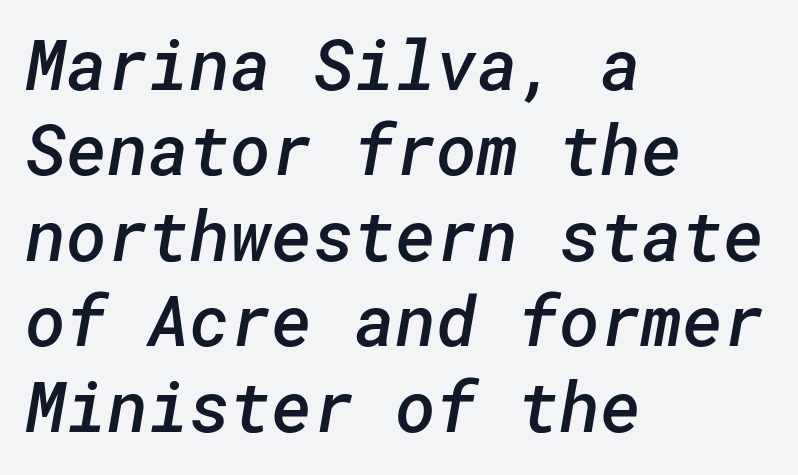
The image shows 70 px semibold sans-serif type; set left-aligned, line spacing 1.22x, normal letter spacing, not underlined; low stroke contrast and a medium x-height.
